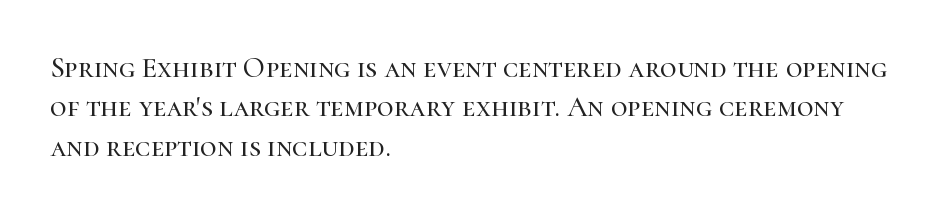
The characters display serif detailing at their extremities. Unmarked baselines from the first word to the last. Upright lettering throughout. Each new line begins a customary step beneath the previous one. Glyph-to-glyph distance matches everyday printed text. Proportional: the letters do not fall into vertical columns.
